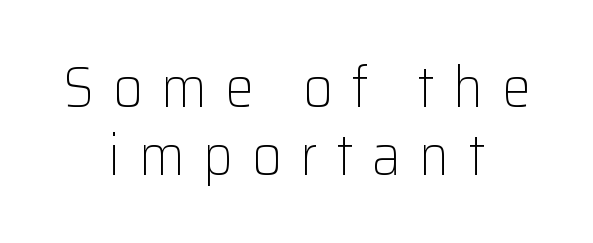
{"serif": "no", "italic": "no", "bold": "no", "weight": "light", "width": "normal", "stroke_contrast": "low", "x_height": "medium", "monospaced": "no", "underline": "no", "align": "center", "line_spacing_ratio": 1.19, "letter_spacing": "wide", "letter_spacing_em": 0.33, "glyph_px": 57}
